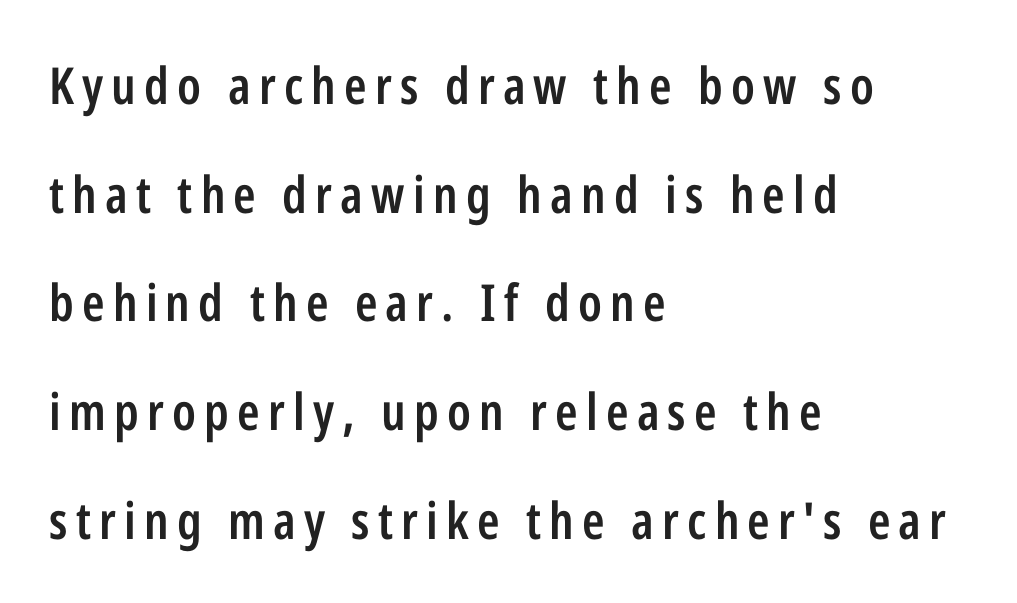
The image shows 51 px semibold, condensed sans-serif type, upright; set left-aligned, loose line spacing (2.13x), not underlined; low stroke contrast and a medium x-height.
